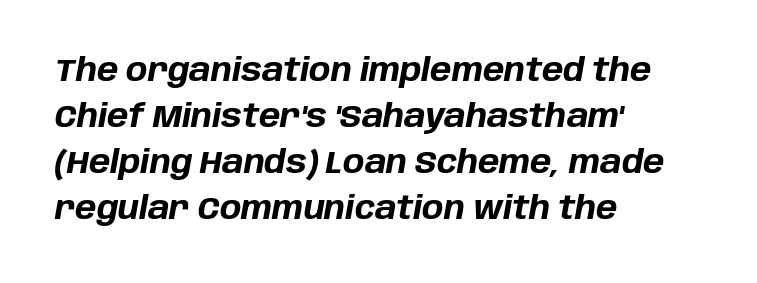
Q: Is the text bold? A: Yes.
Q: Is the text italic (slanted)? A: Yes, it leans right by about 10 degrees.
Q: Is the text underlined? A: No.
Q: How is the paragraph aligned? A: Left-aligned.
Q: Is the spacing between letters normal or unusually wide? A: Normal.
Q: Is the spacing between lines tight, normal or loose? A: Normal.
Q: Width (condensed, normal, or wide)? A: Normal.
Q: Stroke contrast? A: Low.
Q: x-height? A: Large.
Q: Monospaced? A: No.
